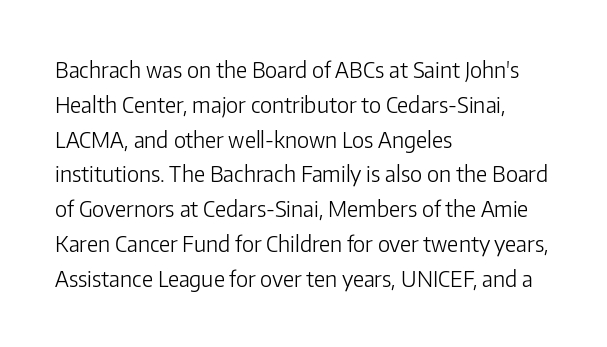
All the whitespace from short lines collects on the right. No extra tracking has been applied to these lines. Characters remain perfectly vertical along every line. The space beneath each line is pristine and unruled. Vertical stems look standard width or narrower in stroke.
